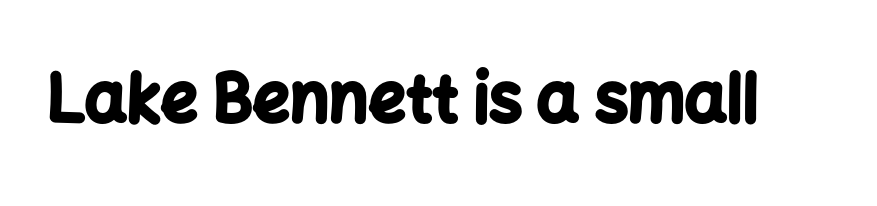
{"serif": "no", "italic": "no", "bold": "yes", "weight": "bold", "width": "normal", "stroke_contrast": "low", "x_height": "medium", "monospaced": "no", "underline": "no", "letter_spacing": "normal", "letter_spacing_em": 0.0, "glyph_px": 66}
